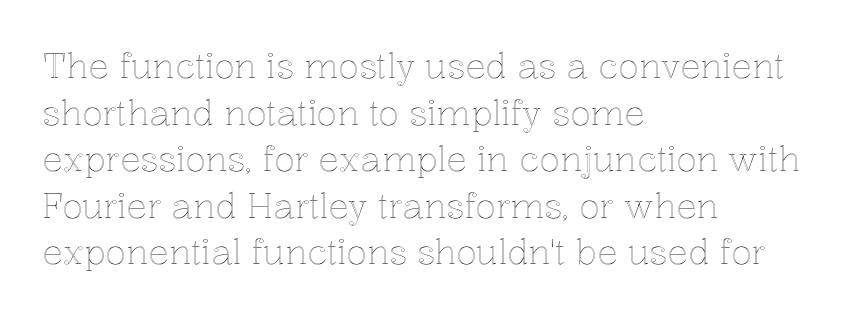
{"italic": "no", "width": "normal", "x_height": "medium", "monospaced": "no", "underline": "no", "align": "left", "line_spacing": "normal", "line_spacing_ratio": 1.37, "letter_spacing": "normal", "letter_spacing_em": 0.0, "glyph_px": 34}
